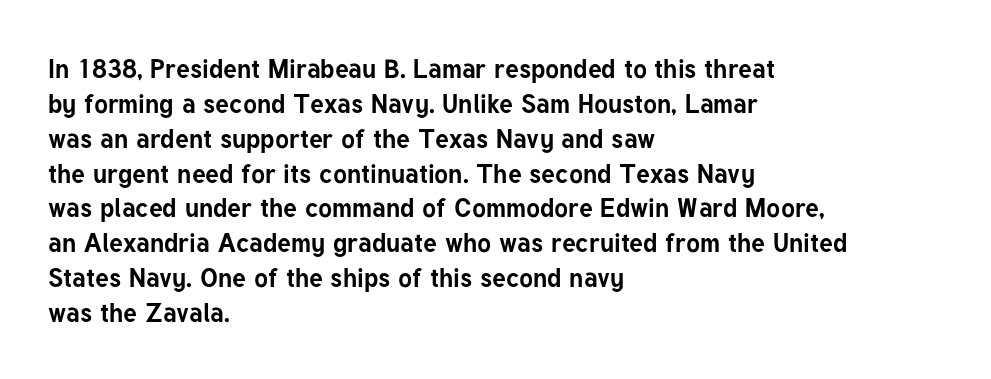
Q: Is the text bold? A: Yes.
Q: Is the text italic (slanted)? A: No, it is upright.
Q: Is the text underlined? A: No.
Q: How is the paragraph aligned? A: Left-aligned.
Q: Is the spacing between letters normal or unusually wide? A: Normal.
Q: Is the spacing between lines tight, normal or loose? A: Normal.
